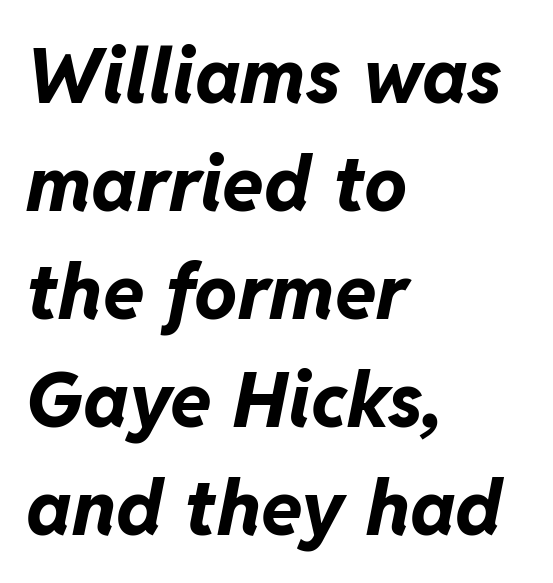
Q: Is the text bold? A: Yes.
Q: Is the text italic (slanted)? A: Yes, it leans right by about 11 degrees.
Q: Is the text underlined? A: No.
Q: How is the paragraph aligned? A: Left-aligned.
Q: Is the spacing between letters normal or unusually wide? A: Normal.
Q: Is the spacing between lines tight, normal or loose? A: Normal.
Q: Width (condensed, normal, or wide)? A: Normal.
Q: Stroke contrast? A: Low.
Q: x-height? A: Medium.
Q: Monospaced? A: No.
